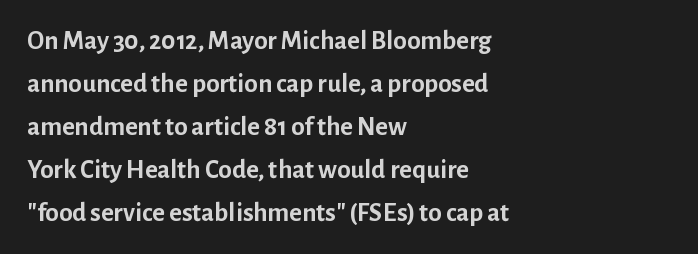
Typesetter's note: full bold, strokes at maximum text heaviness. Quick note: interline space is typical. Compared with a centered layout, this one pins lines to the left instead. Tall strokes in this sample are plumb rather than angled. The tracking reads as untouched default to a designer's eye. Has an underline been added? It has not.
